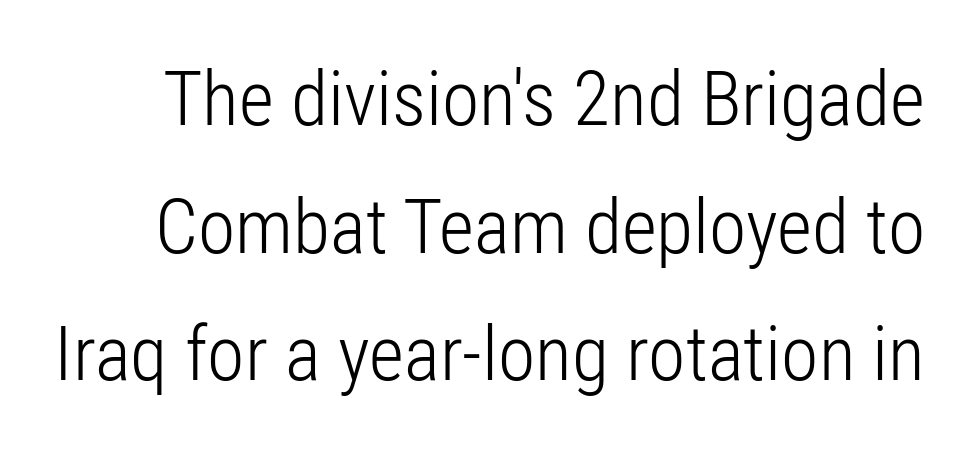
The image shows 76 px light, condensed sans-serif type, upright; set normal line spacing (1.68x), normal letter spacing, not underlined; low stroke contrast and a medium x-height.
